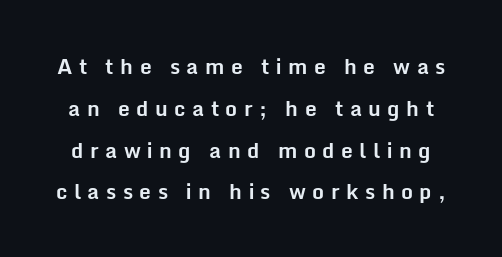
The image shows 21 px bold type, upright; set loose line spacing (1.99x), unusually wide letter spacing (+0.31 em), not underlined.
